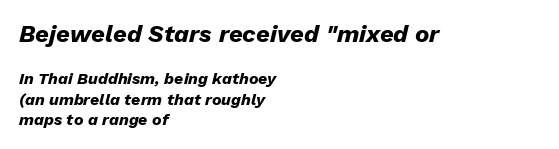
The image shows 24 px bold type, italic (leaning right); set left-aligned, normal line spacing (1.29x), normal letter spacing, not underlined; the first (top) block is 1.5x larger.
